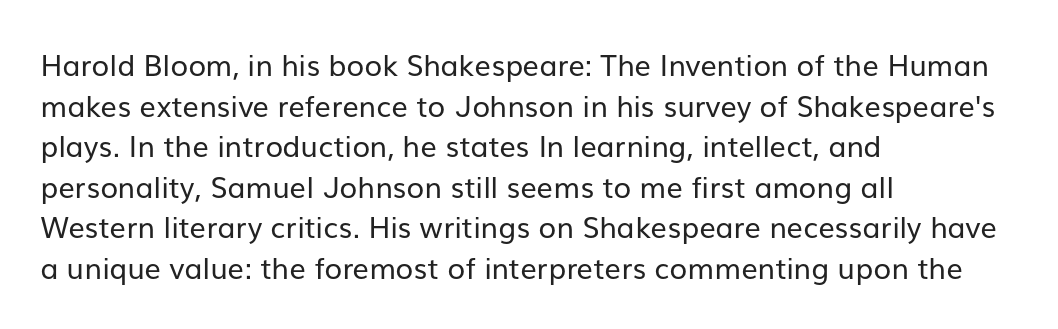
Q: Is the text bold? A: No.
Q: Is the text italic (slanted)? A: No, it is upright.
Q: Is the typeface a serif or a sans-serif typeface? A: Sans-serif.
Q: Is the text underlined? A: No.
Q: How is the paragraph aligned? A: Left-aligned.
Q: Is the spacing between letters normal or unusually wide? A: Normal.
Q: Is the spacing between lines tight, normal or loose? A: Normal.
Q: Width (condensed, normal, or wide)? A: Normal.
Q: Stroke contrast? A: Low.
Q: x-height? A: Medium.
Q: Monospaced? A: No.
